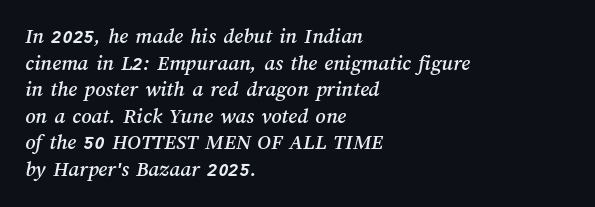
Q: Is the text underlined? A: No.
Q: How is the paragraph aligned? A: Left-aligned.
Q: Is the spacing between letters normal or unusually wide? A: Normal.
